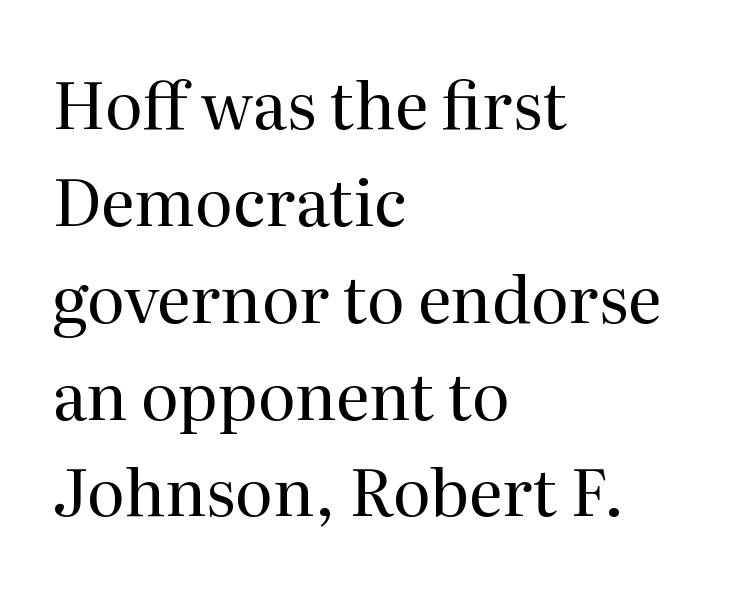
The image shows 65 px regular-weight serif type, upright; set left-aligned, normal line spacing (1.49x), normal letter spacing, not underlined; medium stroke contrast and a medium x-height.
